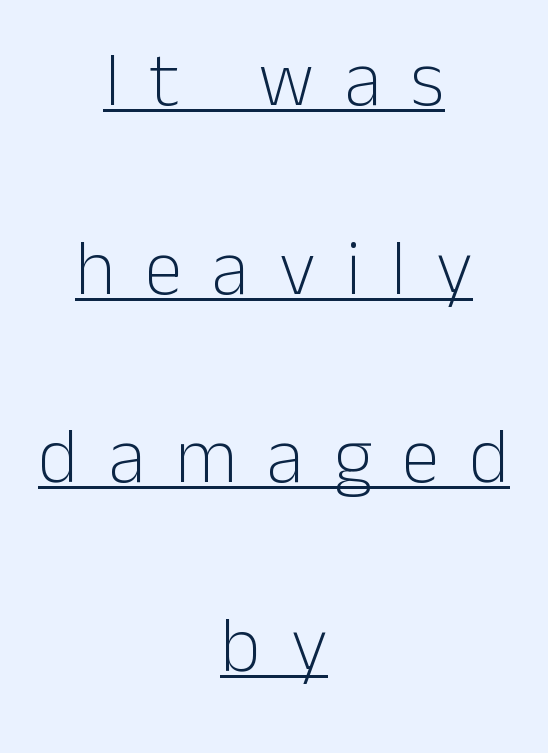
One-word summary of the alignment: center. This sample uses an upright cut, with every glyph sitting square on the baseline. This is not heavy type; no bold has been used. You can see a thin bar hugging the bottom of the glyphs. Do the characters align in a grid? No, the font is proportional. This rendering employs a face without finishing strokes, i.e., a sans-serif.
